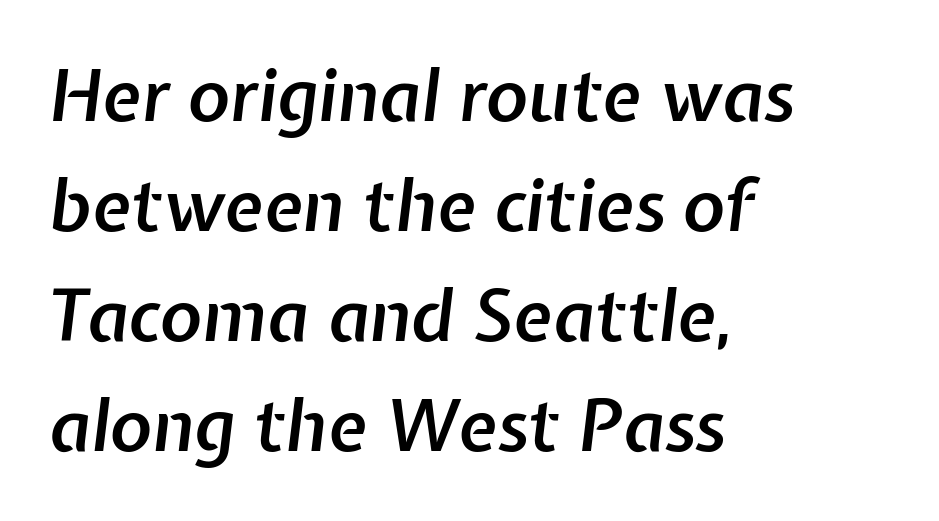
Q: Is the text bold? A: Semi-bold.
Q: Is the text italic (slanted)? A: Yes, it leans right by about 7 degrees.
Q: Is the text underlined? A: No.
Q: How is the paragraph aligned? A: Left-aligned.
Q: Is the spacing between letters normal or unusually wide? A: Normal.
Q: Is the spacing between lines tight, normal or loose? A: Normal.
Q: Width (condensed, normal, or wide)? A: Normal.
Q: Stroke contrast? A: Low.
Q: x-height? A: Medium.
Q: Monospaced? A: No.
